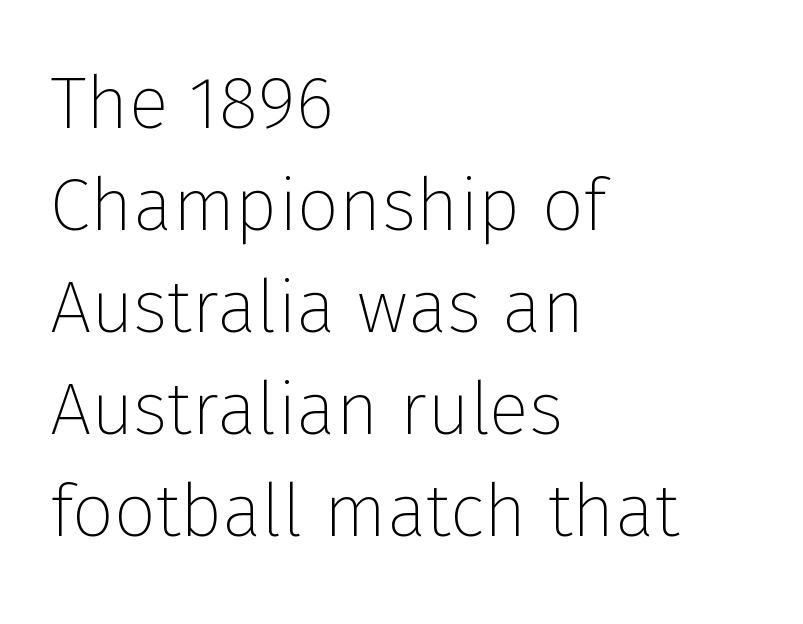
Is the letter spacing exaggerated? No — it looks like the ordinary default. These lines are set flush left with a ragged right edge. Posture: upright roman. Is this a fixed-width face? No — the glyphs have proportional, varying widths. Evenly set lines give the paragraph a standard silhouette.
